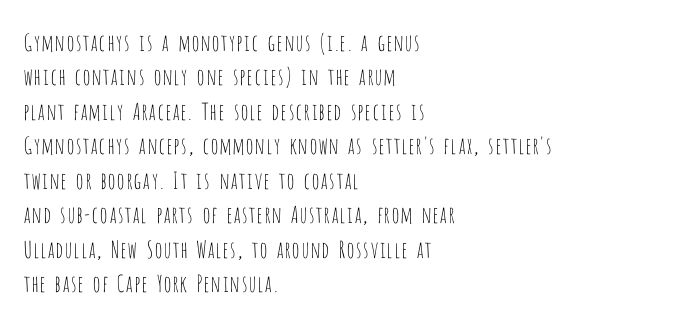
Q: Is the text bold? A: No.
Q: Is the text italic (slanted)? A: No, it is upright.
Q: Is the text underlined? A: No.
Q: How is the paragraph aligned? A: Left-aligned.
Q: Is the spacing between letters normal or unusually wide? A: Normal.
Q: Is the spacing between lines tight, normal or loose? A: Normal.
